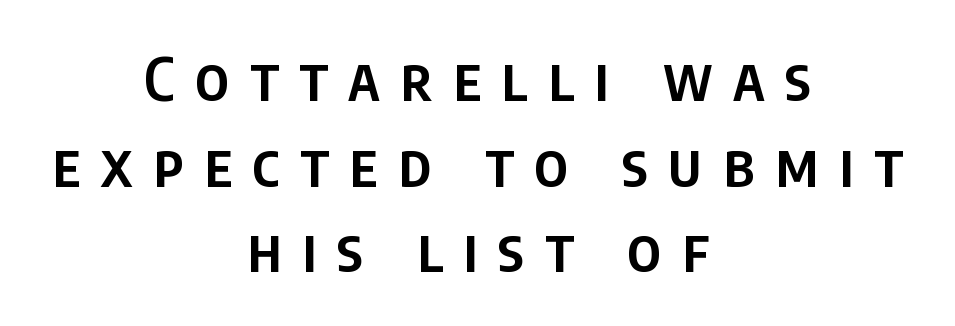
Q: Is the text bold? A: Semi-bold.
Q: Is the text italic (slanted)? A: No, it is upright.
Q: Is the typeface a serif or a sans-serif typeface? A: Sans-serif.
Q: Is the text underlined? A: No.
Q: How is the paragraph aligned? A: Centered.
Q: Is the spacing between letters normal or unusually wide? A: Unusually wide.
Q: Is the spacing between lines tight, normal or loose? A: Normal.
Q: Width (condensed, normal, or wide)? A: Condensed.
Q: Stroke contrast? A: Low.
Q: x-height? A: Large.
Q: Monospaced? A: No.
